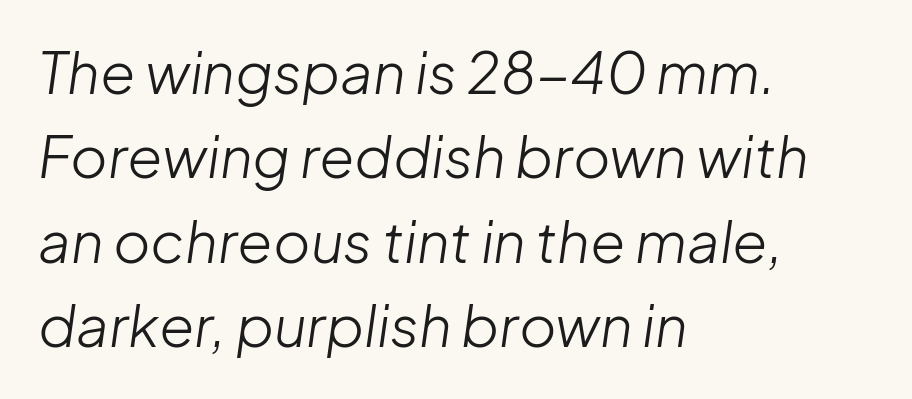
The image shows 57 px light type, italic (leaning right); set left-aligned, normal line spacing (1.48x), normal letter spacing, not underlined; low stroke contrast and a medium x-height.
